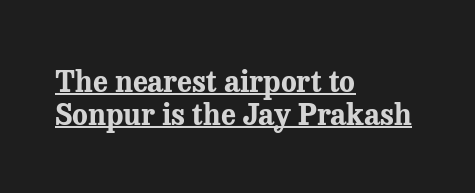
Q: Is the text bold? A: Yes.
Q: Is the text italic (slanted)? A: No, it is upright.
Q: Is the typeface a serif or a sans-serif typeface? A: Serif.
Q: Is the text underlined? A: Yes.
Q: How is the paragraph aligned? A: Left-aligned.
Q: Is the spacing between letters normal or unusually wide? A: Normal.
Q: Is the spacing between lines tight, normal or loose? A: Tight.
Q: Width (condensed, normal, or wide)? A: Normal.
Q: Stroke contrast? A: Medium.
Q: x-height? A: Medium.
Q: Monospaced? A: No.
